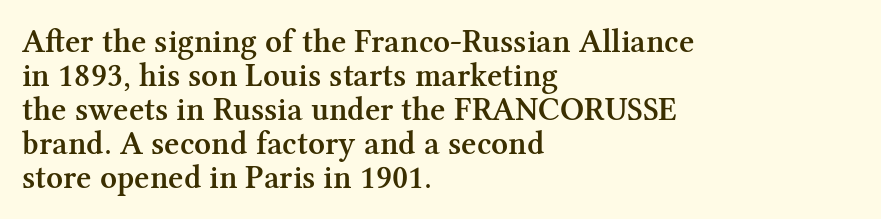
{"serif": "yes", "italic": "no", "bold": "semi", "weight": "semibold", "width": "normal", "stroke_contrast": "medium", "x_height": "medium", "monospaced": "no", "underline": "no", "align": "left", "line_spacing": "tight", "line_spacing_ratio": 1.03, "letter_spacing": "normal", "letter_spacing_em": 0.0, "glyph_px": 33}
